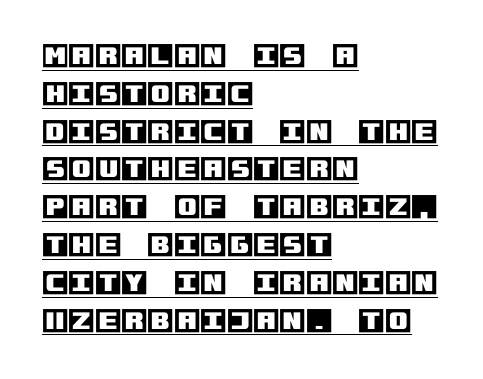
{"italic": "no", "underline": "yes", "align": "left", "line_spacing": "normal", "line_spacing_ratio": 1.4, "letter_spacing": "normal", "letter_spacing_em": 0.0, "glyph_px": 27}
